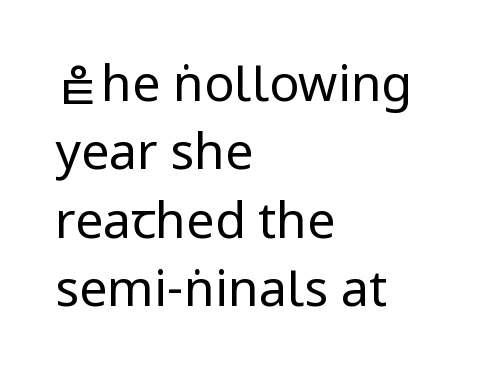
Q: Is the text bold? A: No.
Q: Is the text italic (slanted)? A: No, it is upright.
Q: Is the typeface a serif or a sans-serif typeface? A: Sans-serif.
Q: Is the text underlined? A: No.
Q: How is the paragraph aligned? A: Left-aligned.
Q: Is the spacing between letters normal or unusually wide? A: Normal.
Q: Is the spacing between lines tight, normal or loose? A: Normal.
Q: Width (condensed, normal, or wide)? A: Condensed.
Q: Stroke contrast? A: Low.
